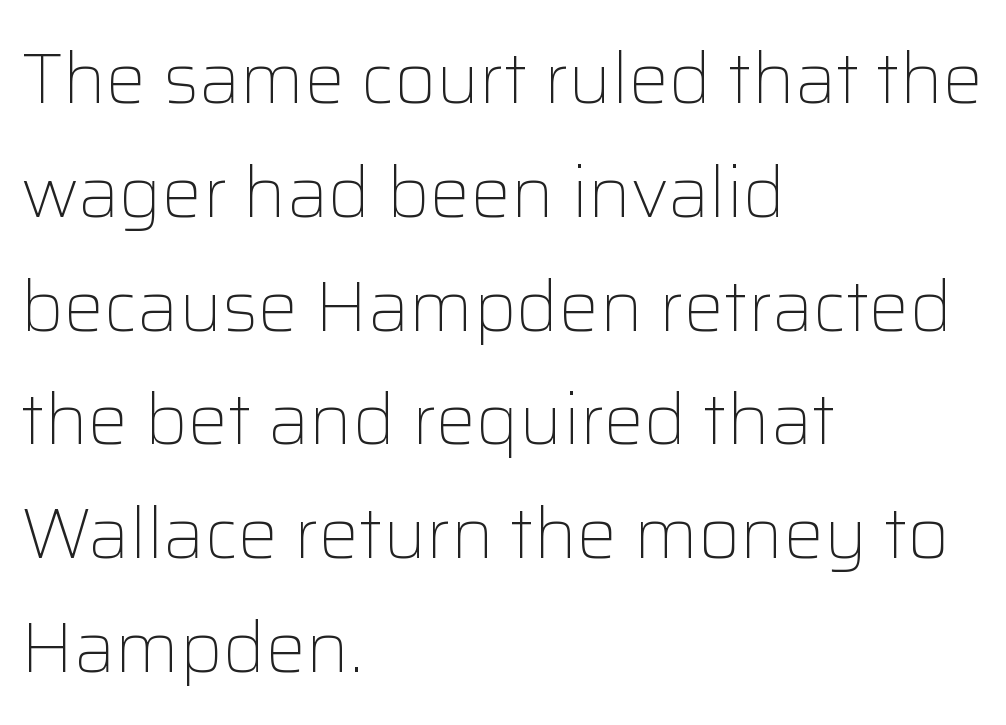
The image shows 72 px light sans-serif type, upright; set left-aligned, normal line spacing (1.58x), normal letter spacing, not underlined; low stroke contrast and a medium x-height.
